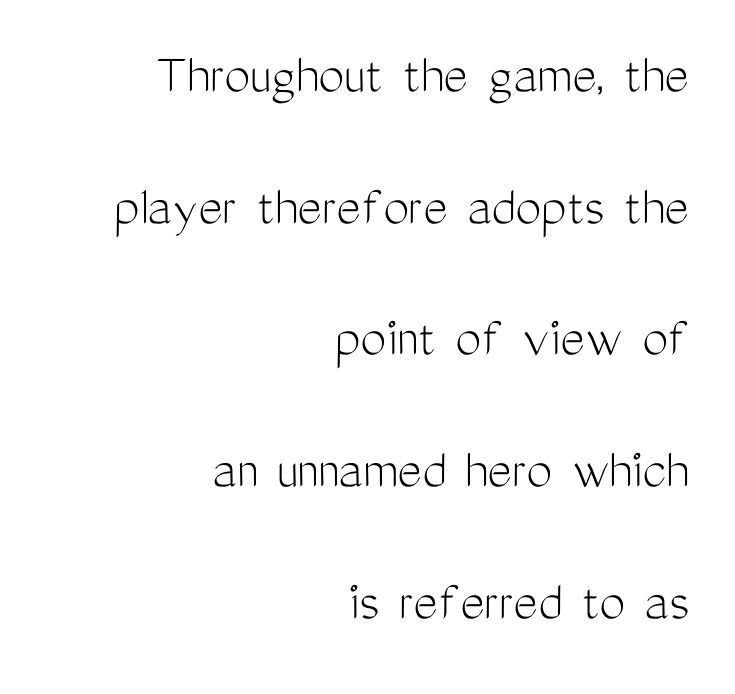
Q: Is the text bold? A: No.
Q: Is the text italic (slanted)? A: No, it is upright.
Q: Is the typeface a serif or a sans-serif typeface? A: Sans-serif.
Q: Is the text underlined? A: No.
Q: How is the paragraph aligned? A: Right-aligned.
Q: Is the spacing between letters normal or unusually wide? A: Normal.
Q: Is the spacing between lines tight, normal or loose? A: Loose.
Q: Width (condensed, normal, or wide)? A: Condensed.
Q: Stroke contrast? A: Medium.
Q: x-height? A: Medium.
Q: Monospaced? A: No.
